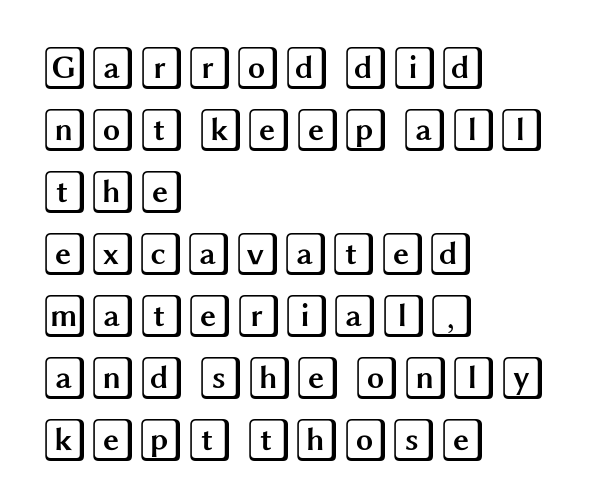
Q: Is the text italic (slanted)? A: No, it is upright.
Q: Is the text underlined? A: No.
Q: How is the paragraph aligned? A: Left-aligned.
Q: Is the spacing between letters normal or unusually wide? A: Normal.
Q: Is the spacing between lines tight, normal or loose? A: Normal.
Q: Width (condensed, normal, or wide)? A: Wide.
Q: x-height? A: Large.
